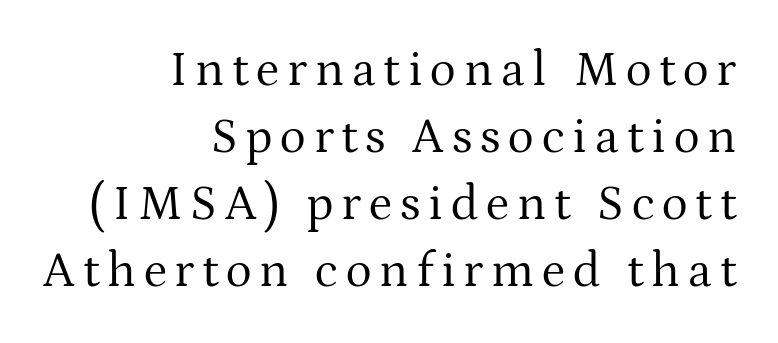
{"serif": "yes", "italic": "no", "bold": "no", "weight": "regular", "width": "normal", "stroke_contrast": "medium", "x_height": "medium", "monospaced": "no", "underline": "no", "align": "right", "line_spacing": "normal", "line_spacing_ratio": 1.37, "glyph_px": 49}
